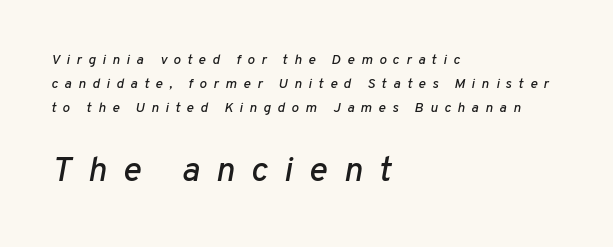
Rows of type keep a routine distance in the vertical direction. The typography opts for an oblique posture over an upright one. The face used here appears at its bigger size in the lower chunk. You could not count columns in this text — the font is proportionally spaced. Line beginnings align vertically; line endings do not. Spacing between characters has been opened up far beyond the box default.
